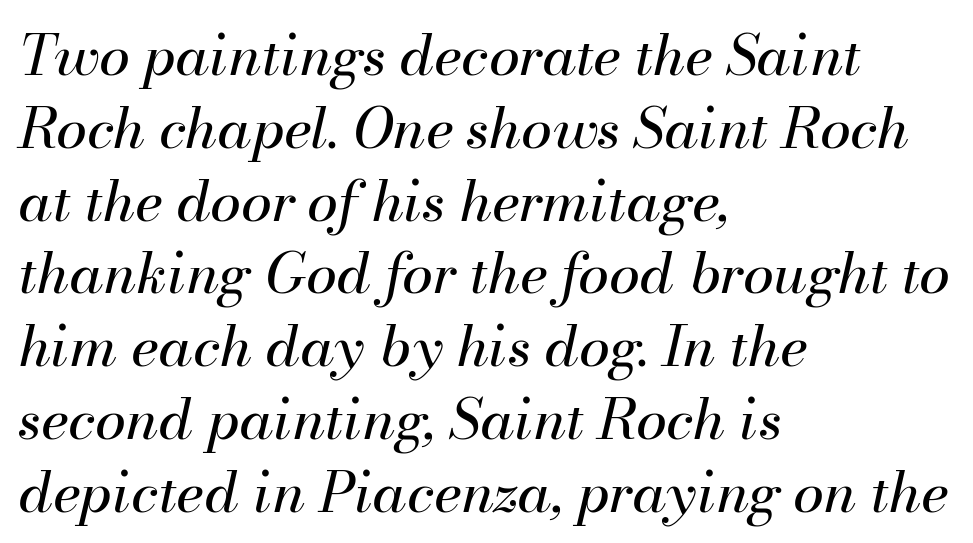
The image shows 56 px regular-weight type, italic (leaning right); set left-aligned, normal line spacing (1.3x), normal letter spacing, not underlined; medium stroke contrast and a small x-height.
